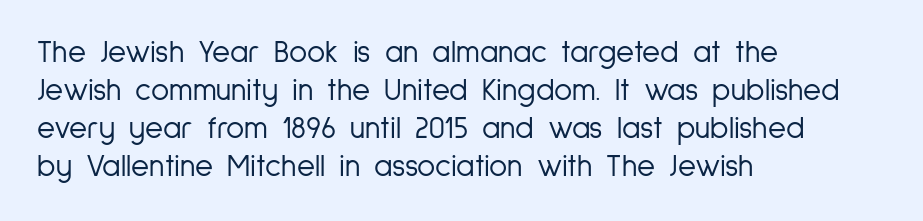
Look at the tracking — it's just the regular setting, nothing added. The paragraph shown leans on its left margin. Ascenders rise straight up at ninety degrees. Observe the absence of serifs on each vertical stroke in this sample.
